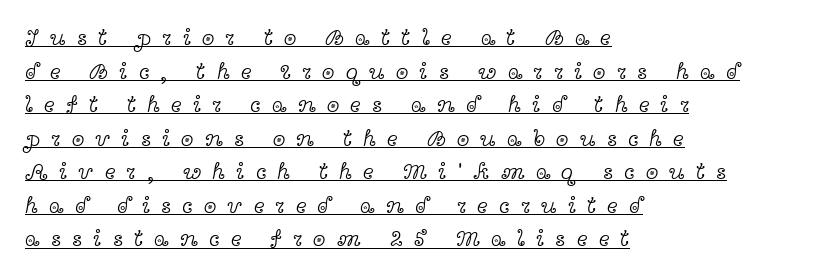
The image shows 23 px text type; set left-aligned, normal line spacing (1.46x), unusually wide letter spacing (+0.48 em), underlined.
